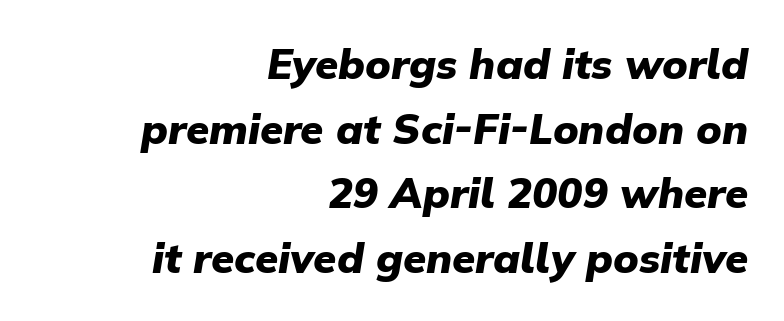
Q: Is the text bold? A: Yes.
Q: Is the text italic (slanted)? A: Yes, it leans right by about 9 degrees.
Q: Is the text underlined? A: No.
Q: How is the paragraph aligned? A: Right-aligned.
Q: Is the spacing between letters normal or unusually wide? A: Normal.
Q: Is the spacing between lines tight, normal or loose? A: Normal.
Q: Width (condensed, normal, or wide)? A: Normal.
Q: Stroke contrast? A: Low.
Q: x-height? A: Medium.
Q: Monospaced? A: No.
